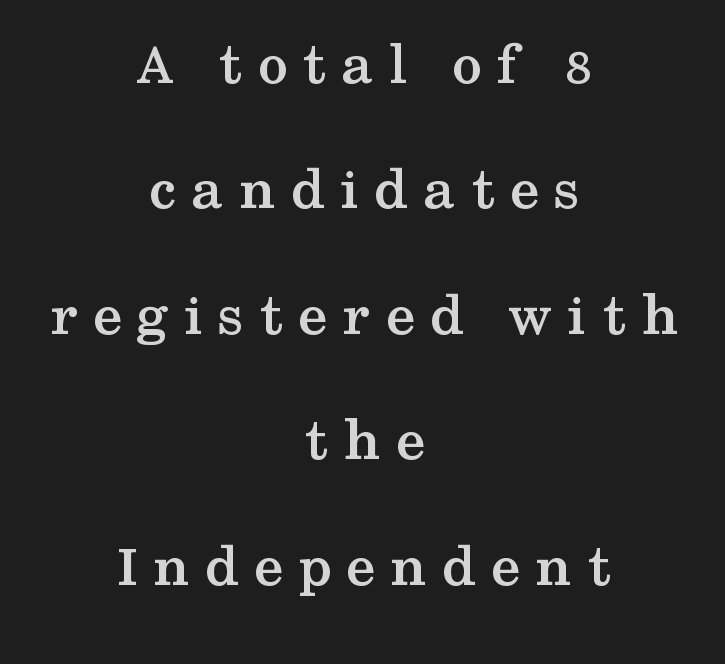
The image shows 60 px semibold, wide serif type, upright; set centered, loose line spacing (2.09x), unusually wide letter spacing (+0.25 em), not underlined; medium stroke contrast and a medium x-height.
